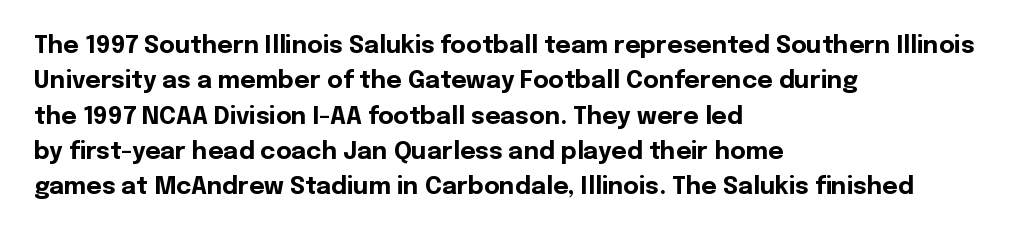
Q: Is the text bold? A: Yes.
Q: Is the text italic (slanted)? A: No, it is upright.
Q: Is the text underlined? A: No.
Q: How is the paragraph aligned? A: Left-aligned.
Q: Is the spacing between letters normal or unusually wide? A: Normal.
Q: Is the spacing between lines tight, normal or loose? A: Normal.
